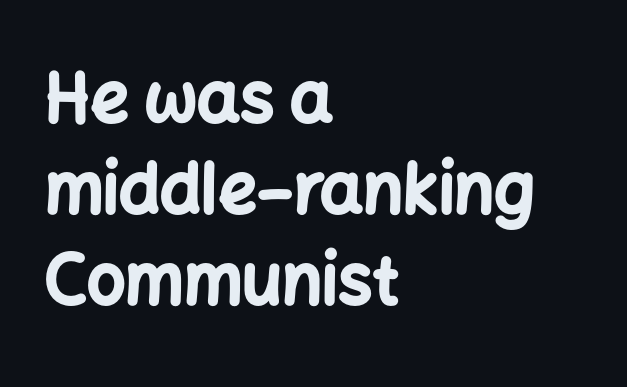
Q: Is the text bold? A: Yes.
Q: Is the text italic (slanted)? A: No, it is upright.
Q: Is the typeface a serif or a sans-serif typeface? A: Sans-serif.
Q: Is the text underlined? A: No.
Q: How is the paragraph aligned? A: Left-aligned.
Q: Is the spacing between letters normal or unusually wide? A: Normal.
Q: Is the spacing between lines tight, normal or loose? A: Normal.
Q: Width (condensed, normal, or wide)? A: Normal.
Q: Stroke contrast? A: Low.
Q: x-height? A: Medium.
Q: Monospaced? A: No.
